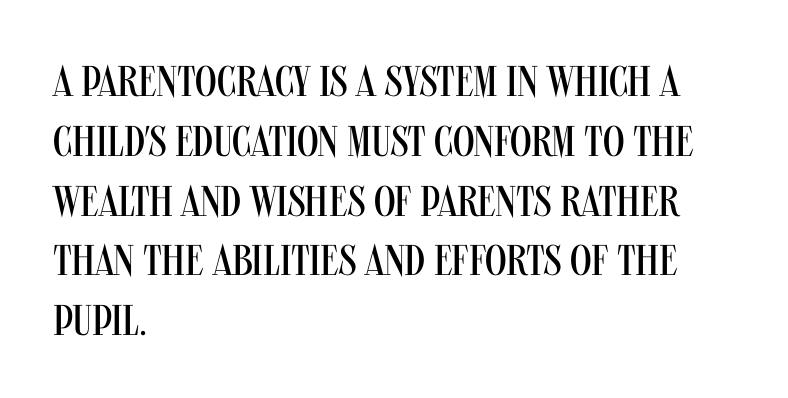
The image shows 43 px regular-weight, condensed sans-serif type, upright; set left-aligned, normal line spacing (1.39x), normal letter spacing, not underlined; medium stroke contrast and a large x-height.
